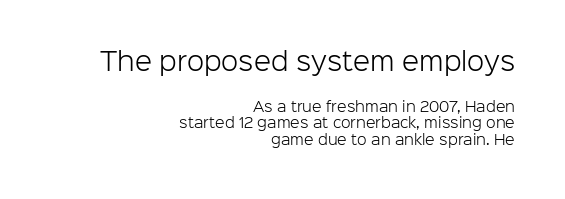
{"italic": "no", "bold": "no", "underline": "no", "align": "right", "line_spacing_ratio": 1.19, "letter_spacing": "normal", "letter_spacing_em": 0.0, "larger_block": "first", "size_ratio": 1.79, "glyph_px": 25}
